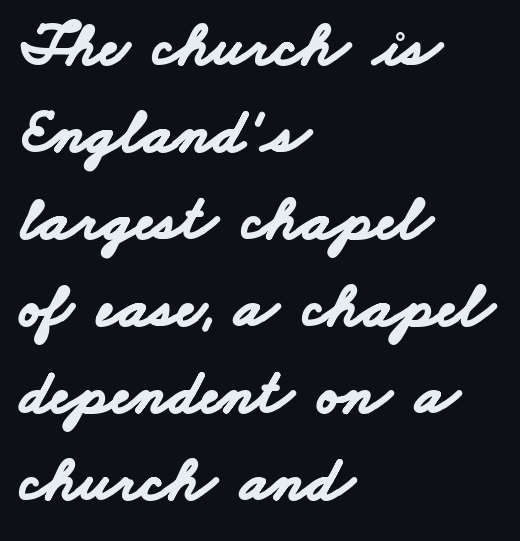
Q: Is the text bold? A: Yes.
Q: Is the typeface a serif or a sans-serif typeface? A: Sans-serif.
Q: Is the text underlined? A: No.
Q: How is the paragraph aligned? A: Left-aligned.
Q: Is the spacing between letters normal or unusually wide? A: Normal.
Q: Is the spacing between lines tight, normal or loose? A: Normal.
Q: Width (condensed, normal, or wide)? A: Wide.
Q: Stroke contrast? A: Low.
Q: x-height? A: Small.
Q: Monospaced? A: No.
